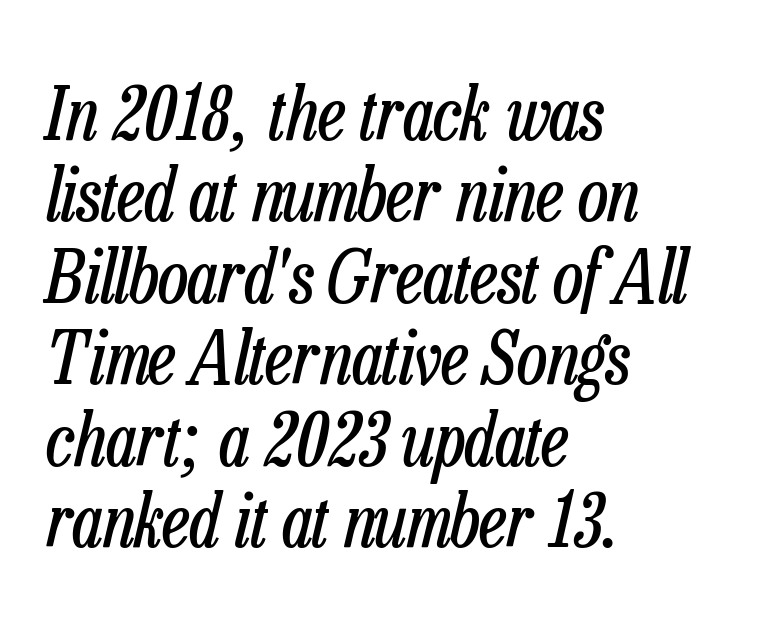
Q: Is the text bold? A: No.
Q: Is the text italic (slanted)? A: Yes, it leans right by about 13 degrees.
Q: Is the text underlined? A: No.
Q: How is the paragraph aligned? A: Left-aligned.
Q: Is the spacing between letters normal or unusually wide? A: Normal.
Q: Is the spacing between lines tight, normal or loose? A: Tight.
Q: Width (condensed, normal, or wide)? A: Condensed.
Q: Stroke contrast? A: Low.
Q: x-height? A: Medium.
Q: Monospaced? A: No.
